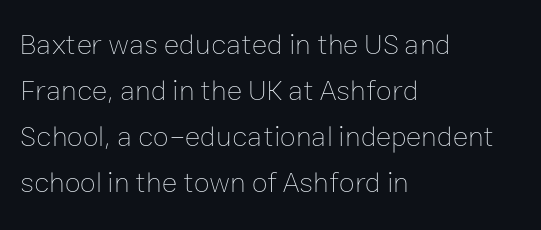
Q: Is the text bold? A: No.
Q: Is the text italic (slanted)? A: No, it is upright.
Q: Is the text underlined? A: No.
Q: How is the paragraph aligned? A: Left-aligned.
Q: Is the spacing between letters normal or unusually wide? A: Normal.
Q: Is the spacing between lines tight, normal or loose? A: Normal.
Q: Width (condensed, normal, or wide)? A: Normal.
Q: Stroke contrast? A: Low.
Q: x-height? A: Medium.
Q: Monospaced? A: No.
